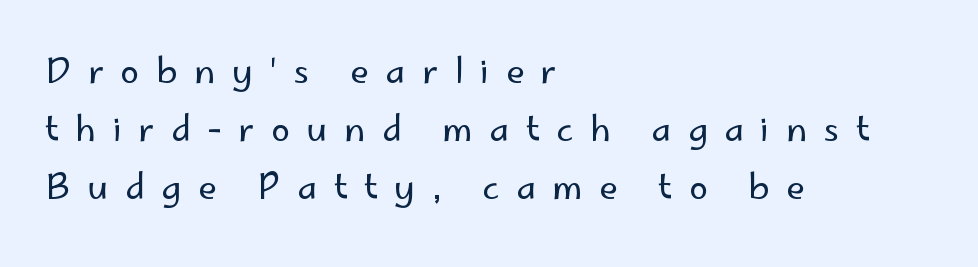
{"serif": "no", "italic": "no", "bold": "no", "weight": "regular", "width": "normal", "stroke_contrast": "low", "x_height": "small", "monospaced": "no", "underline": "no", "align": "left", "line_spacing_ratio": 1.71, "letter_spacing": "wide", "letter_spacing_em": 0.49, "glyph_px": 34}
